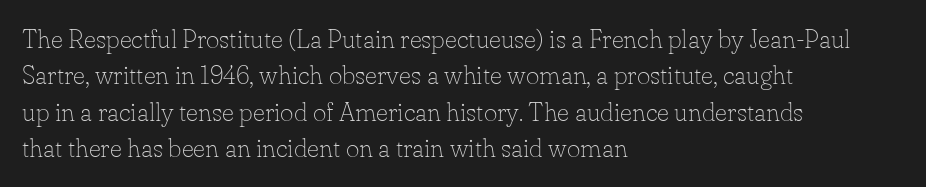
Short and long lines alike share a common starting point at left. The typeface has the unassuming heft of standard copy or less. Is the letter spacing exaggerated? No — it looks like the ordinary default. Has an underline been added? It has not. Posture: vertical.
